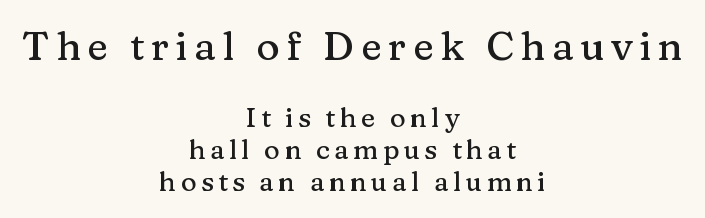
The image shows 40 px serif type, upright; set centered, line spacing 1.19x, not underlined; the first (top) block is 1.48x larger; medium stroke contrast and a medium x-height.
